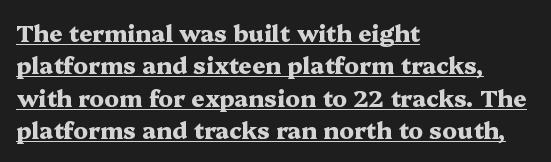
The face used here has the dense, thick strokes of a bold. In terms of letterspacing, this is plain default setting. This sample carries an underscore along the baseline area. The vertical gap from one line to the next is medium.
